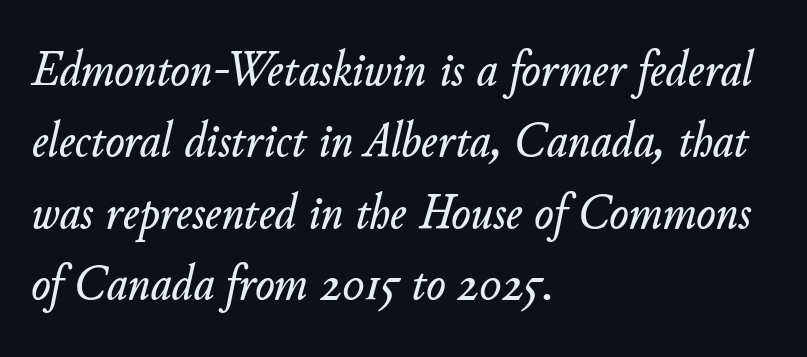
Q: Is the text italic (slanted)? A: Yes, it leans right by about 11 degrees.
Q: Is the text underlined? A: No.
Q: How is the paragraph aligned? A: Left-aligned.
Q: Is the spacing between letters normal or unusually wide? A: Normal.
Q: Is the spacing between lines tight, normal or loose? A: Normal.
Q: Width (condensed, normal, or wide)? A: Normal.
Q: Stroke contrast? A: Low.
Q: x-height? A: Small.
Q: Monospaced? A: No.
